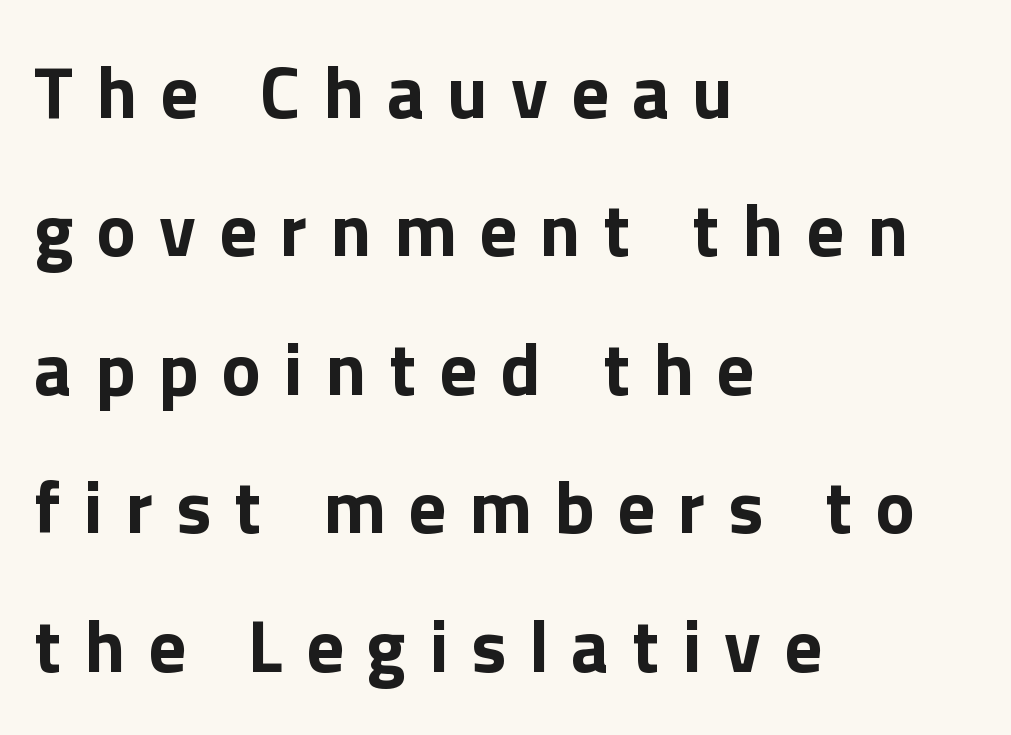
A typesetter would label this face a sans. Letter spacing: wide. Beneath every word, the page is bare. One-word summary of the alignment: left. Posture: straight, roman, zero tilt.
